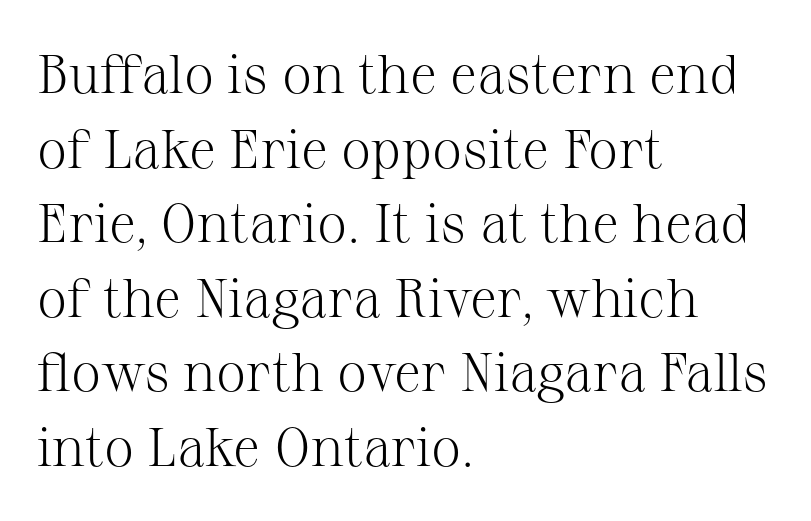
{"serif": "yes", "italic": "no", "bold": "no", "weight": "light", "width": "normal", "stroke_contrast": "medium", "x_height": "medium", "monospaced": "no", "underline": "no", "align": "left", "line_spacing": "normal", "line_spacing_ratio": 1.38, "letter_spacing": "normal", "letter_spacing_em": 0.0, "glyph_px": 54}
